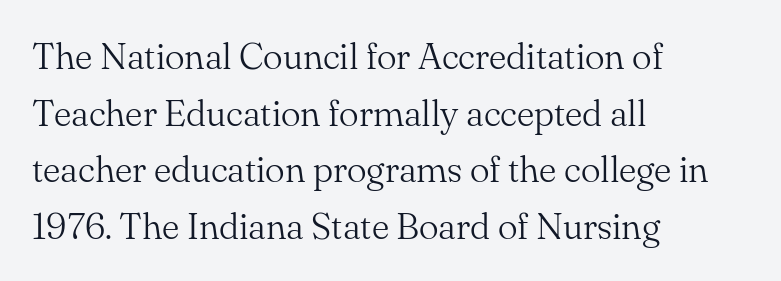
Q: Is the text bold? A: No.
Q: Is the text italic (slanted)? A: No, it is upright.
Q: Is the typeface a serif or a sans-serif typeface? A: Serif.
Q: Is the text underlined? A: No.
Q: How is the paragraph aligned? A: Left-aligned.
Q: Is the spacing between letters normal or unusually wide? A: Normal.
Q: Is the spacing between lines tight, normal or loose? A: Normal.
Q: Width (condensed, normal, or wide)? A: Normal.
Q: Stroke contrast? A: Medium.
Q: x-height? A: Small.
Q: Monospaced? A: No.
